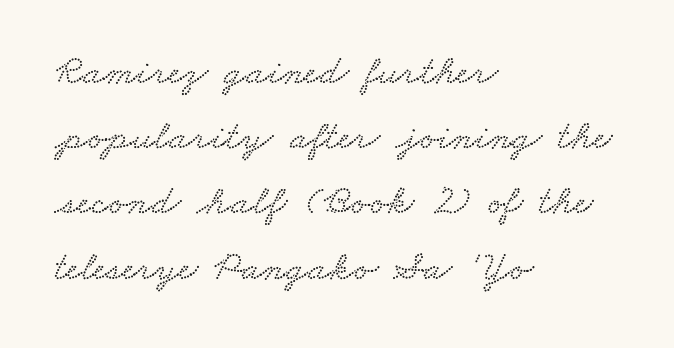
Visually the block forms a straight wall on the left and a jagged coastline on the right. The letters advance in unequal steps, a hallmark of proportional type. Underlining? Definitely not there. The gaps between neighbouring characters are ordinary and unremarkable. Whoever set this chose a conventional vertical rhythm.
